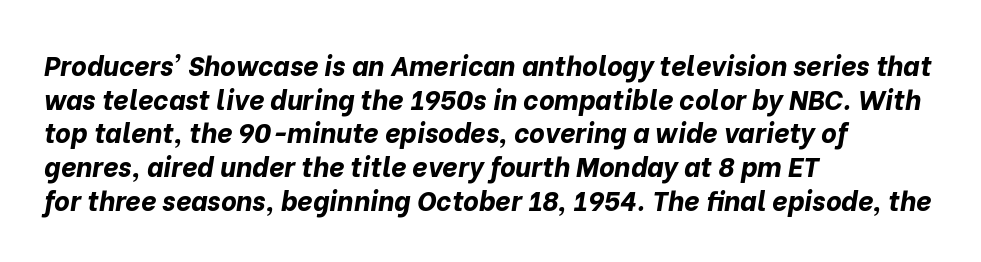
The image shows 27 px bold type, italic (leaning right); set left-aligned, normal line spacing (1.25x), normal letter spacing, not underlined.
